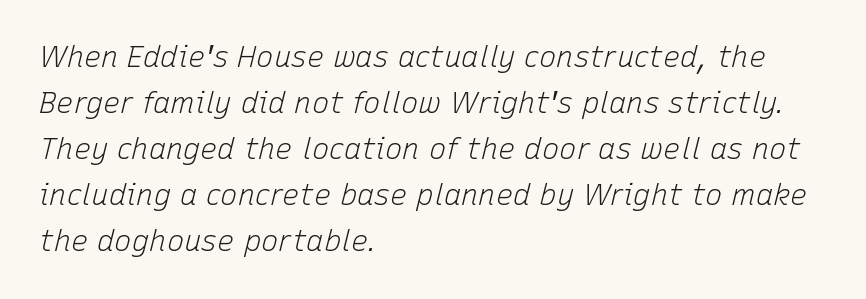
Here the designer chose a conventional face with non-uniform glyph widths. Only glyphs here, with clear space below each row. Stroke mass is kept to a normal reading level or below. The rendering applies a slant to the glyphs. One glance says typical: line gaps are just what's usual. Leftover space on each line is placed entirely after the last word.
